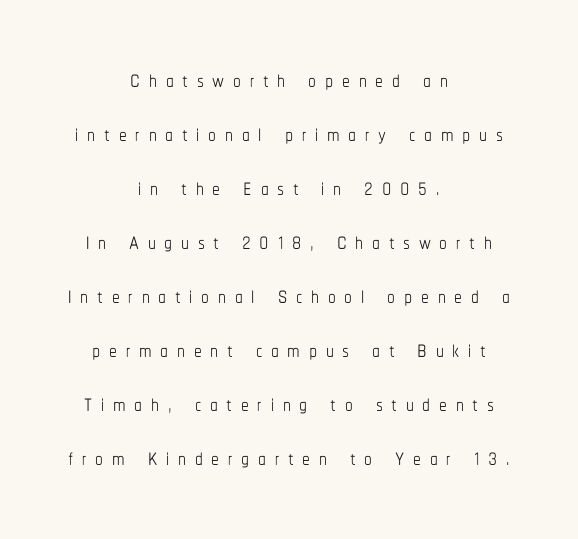
The image shows 31 px thin, condensed type, upright; set centered, line spacing 1.74x, unusually wide letter spacing (+0.28 em), not underlined; low stroke contrast and a medium x-height.
